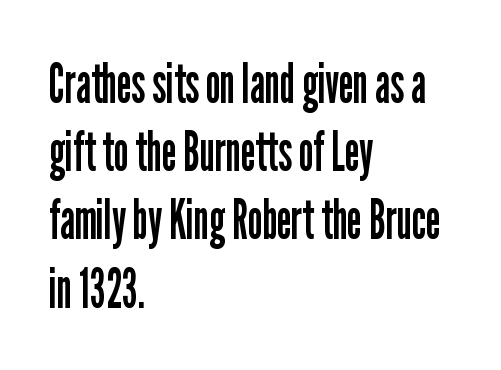
The lines are quadded left. Stem width sits at or under what a default text font uses. I'd call this a sans setting — the letters go barefoot. The font's upright variant was chosen for this text. Think of a printed novel: that variable character pitch is what you see here. A bare baseline throughout the passage.
